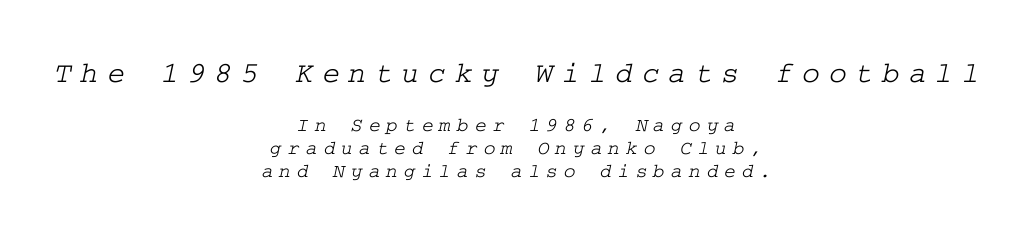
Q: Is the typeface a serif or a sans-serif typeface? A: Serif.
Q: Is the text underlined? A: No.
Q: How is the paragraph aligned? A: Centered.
Q: Is the spacing between letters normal or unusually wide? A: Unusually wide.
Q: Is the spacing between lines tight, normal or loose? A: Tight.
Q: Which block of text is set in a larger size, the first (top) or the second (bottom)? A: The first (top) one.
Q: Width (condensed, normal, or wide)? A: Wide.
Q: Stroke contrast? A: Low.
Q: x-height? A: Medium.
